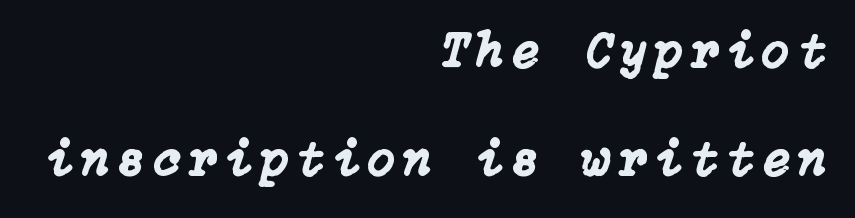
The image shows 50 px text type, italic (leaning right); set right-aligned, loose line spacing (2.17x), not underlined; low stroke contrast and a medium x-height.
